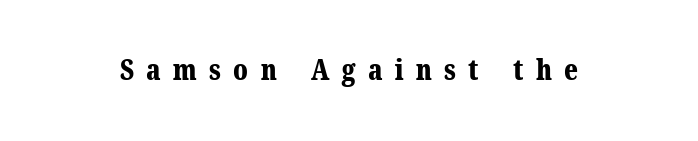
Descenders are the only things crossing below the line. The letterforms stand isolated, each surrounded by extra space. Weight check: bold — yes, fully. Notice how the stems are strictly vertical — no italics here. Regarding serifs, this sample has them. Is this a fixed-width face? No — the glyphs have proportional, varying widths.
